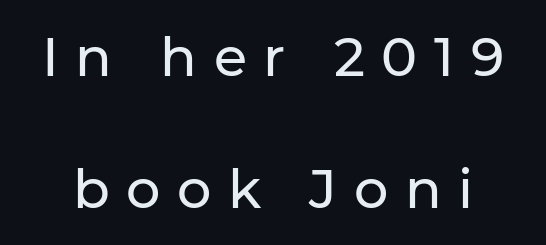
Decoration check: the copy has no underline. Line spacing here is loose. Inter-character spacing is expanded well beyond the font's built-in metrics. This sample has the flowing, uneven cadence of proportional lettering.
